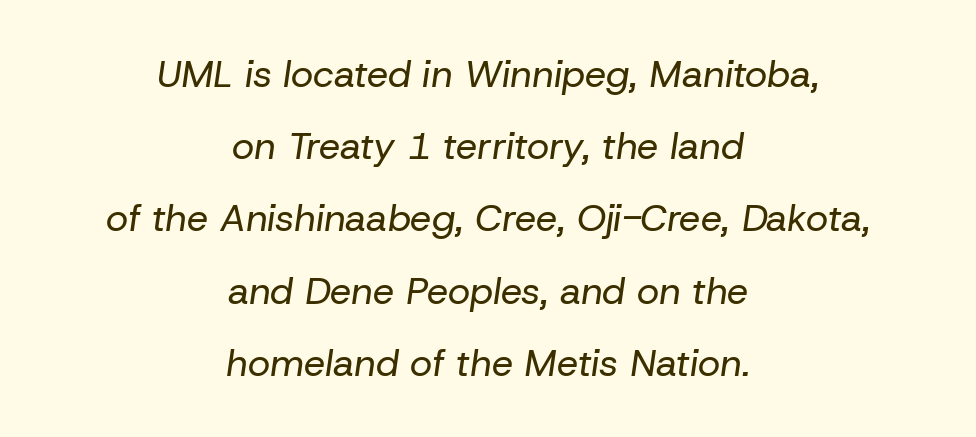
{"italic": "yes", "lean": "right", "slant_degrees": 8, "bold": "no", "weight": "regular", "width": "normal", "stroke_contrast": "low", "x_height": "medium", "monospaced": "no", "underline": "no", "align": "center", "line_spacing": "loose", "line_spacing_ratio": 1.9, "letter_spacing": "normal", "letter_spacing_em": 0.0, "glyph_px": 38}
